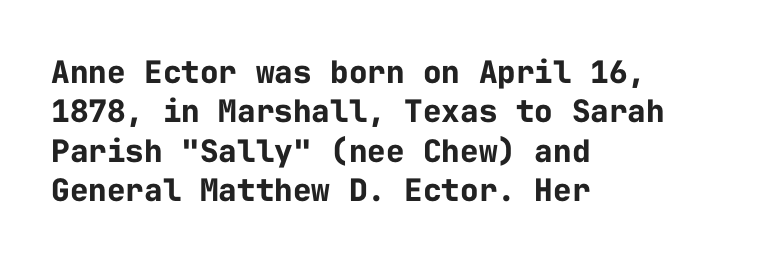
{"serif": "no", "italic": "no", "bold": "yes", "weight": "bold", "width": "normal", "stroke_contrast": "low", "x_height": "medium", "monospaced": "yes", "underline": "no", "align": "left", "line_spacing": "normal", "line_spacing_ratio": 1.27, "letter_spacing": "normal", "letter_spacing_em": 0.0, "glyph_px": 31}
